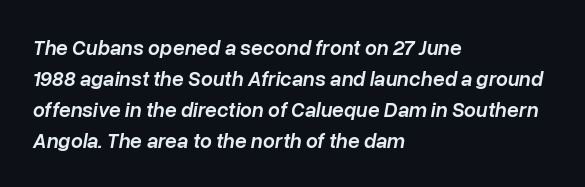
The image shows 21 px text type, italic (leaning right); set left-aligned, normal line spacing (1.48x), normal letter spacing, not underlined.
